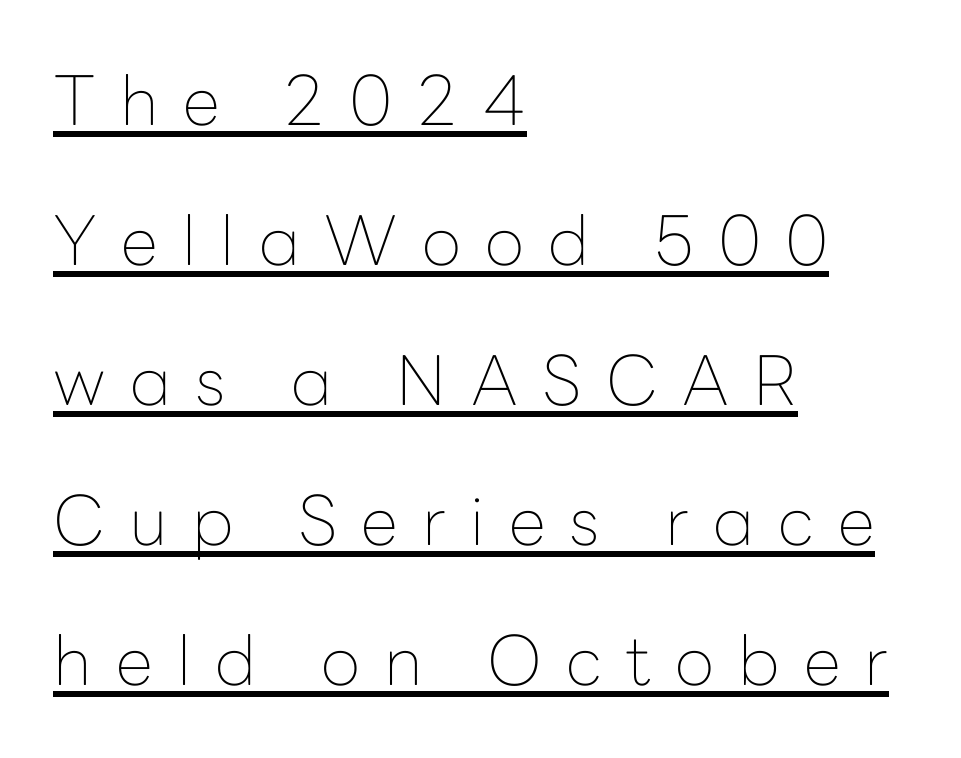
Quick note: interline space is abundant. All the whitespace from short lines collects on the right. This rendering employs a face without finishing strokes, i.e., a sans-serif. Do the characters align in a grid? No, the font is proportional.
